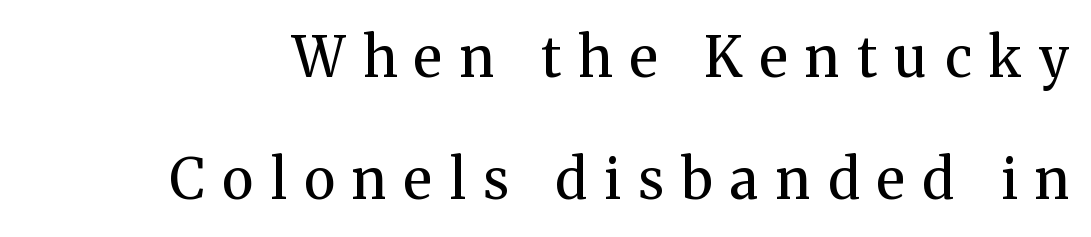
{"serif": "yes", "italic": "no", "bold": "no", "weight": "regular", "width": "normal", "stroke_contrast": "medium", "x_height": "medium", "monospaced": "no", "underline": "no", "line_spacing": "loose", "line_spacing_ratio": 2.21, "letter_spacing": "wide", "letter_spacing_em": 0.32, "glyph_px": 55}
